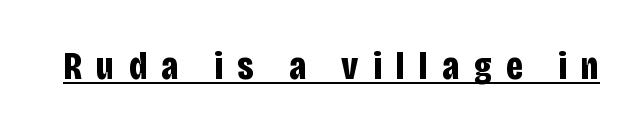
{"serif": "no", "italic": "no", "bold": "yes", "weight": "bold", "width": "condensed", "stroke_contrast": "low", "x_height": "large", "monospaced": "no", "underline": "yes", "letter_spacing": "wide", "letter_spacing_em": 0.37, "glyph_px": 39}
